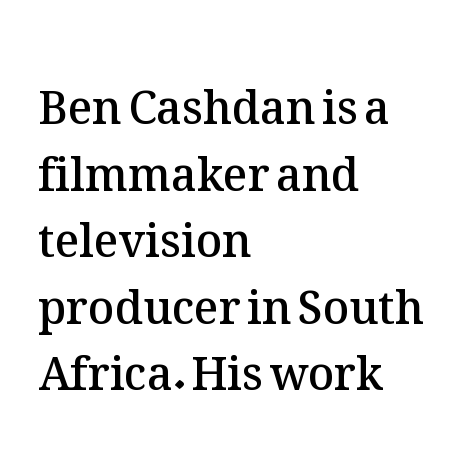
The image shows 45 px semibold type, upright; set left-aligned, normal line spacing (1.48x), normal letter spacing, not underlined; medium stroke contrast and a medium x-height.
